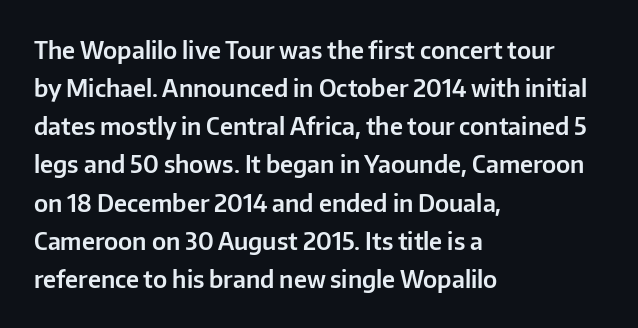
Q: Is the text italic (slanted)? A: No, it is upright.
Q: Is the text underlined? A: No.
Q: How is the paragraph aligned? A: Left-aligned.
Q: Is the spacing between letters normal or unusually wide? A: Normal.
Q: Is the spacing between lines tight, normal or loose? A: Normal.
